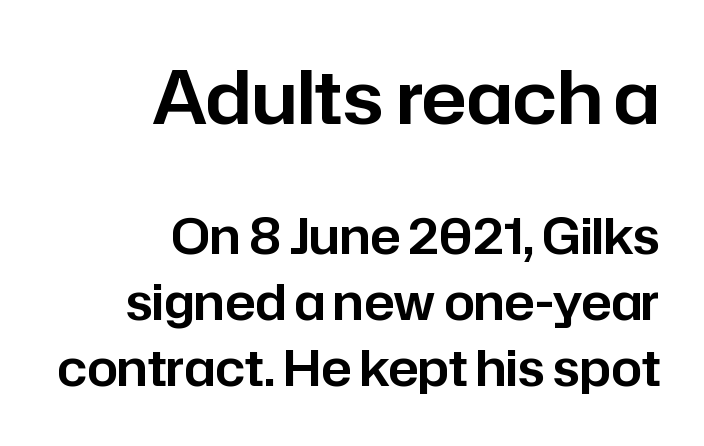
Q: Is the text italic (slanted)? A: No, it is upright.
Q: Is the typeface a serif or a sans-serif typeface? A: Sans-serif.
Q: Is the text underlined? A: No.
Q: How is the paragraph aligned? A: Right-aligned.
Q: Is the spacing between letters normal or unusually wide? A: Normal.
Q: Is the spacing between lines tight, normal or loose? A: Normal.
Q: Which block of text is set in a larger size, the first (top) or the second (bottom)? A: The first (top) one.
Q: Width (condensed, normal, or wide)? A: Normal.
Q: Stroke contrast? A: Low.
Q: x-height? A: Medium.
Q: Monospaced? A: No.
